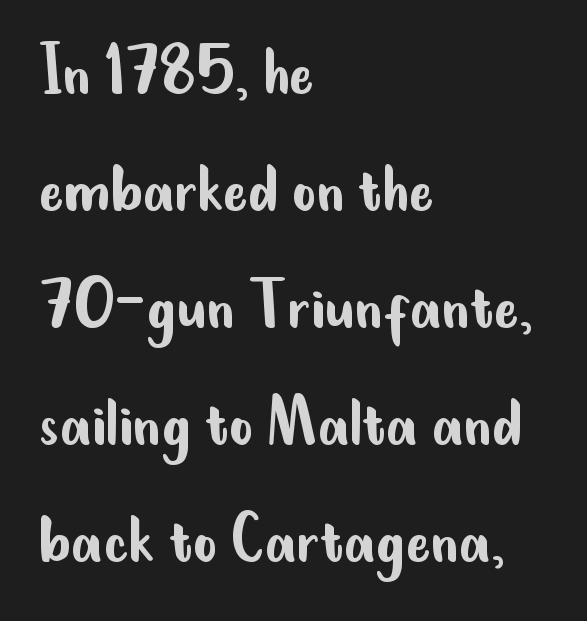
The image shows 75 px regular-weight, condensed sans-serif type, upright; set left-aligned, normal line spacing (1.56x), normal letter spacing, not underlined; low stroke contrast and a small x-height.
